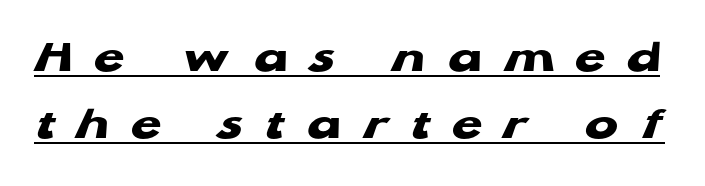
Here the glyphs are tracked loosely, breaking word shapes into spaced letters. The typesetter has applied underlining to the passage shown. Each new line begins a customary step beneath the previous one. The face used here has the dense, thick strokes of a bold.
